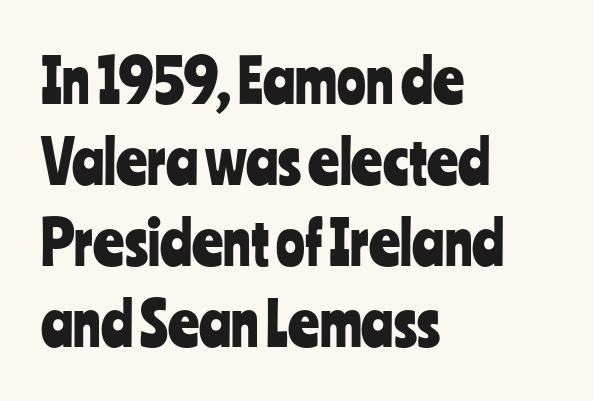
Q: Is the text italic (slanted)? A: No, it is upright.
Q: Is the typeface a serif or a sans-serif typeface? A: Sans-serif.
Q: Is the text underlined? A: No.
Q: How is the paragraph aligned? A: Left-aligned.
Q: Is the spacing between letters normal or unusually wide? A: Normal.
Q: Is the spacing between lines tight, normal or loose? A: Normal.
Q: Width (condensed, normal, or wide)? A: Condensed.
Q: Stroke contrast? A: Low.
Q: x-height? A: Medium.
Q: Monospaced? A: No.
